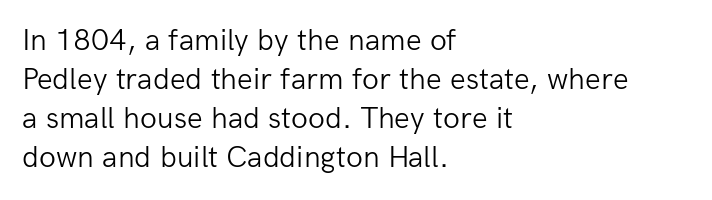
Q: Is the text bold? A: No.
Q: Is the text italic (slanted)? A: No, it is upright.
Q: Is the typeface a serif or a sans-serif typeface? A: Sans-serif.
Q: Is the text underlined? A: No.
Q: How is the paragraph aligned? A: Left-aligned.
Q: Is the spacing between letters normal or unusually wide? A: Normal.
Q: Is the spacing between lines tight, normal or loose? A: Normal.
Q: Width (condensed, normal, or wide)? A: Normal.
Q: Stroke contrast? A: Low.
Q: x-height? A: Medium.
Q: Monospaced? A: No.
